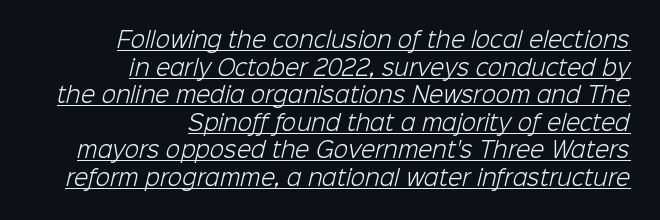
{"bold": "no", "underline": "yes", "align": "right", "line_spacing": "normal", "line_spacing_ratio": 1.31, "letter_spacing": "normal", "letter_spacing_em": 0.0, "glyph_px": 21}
